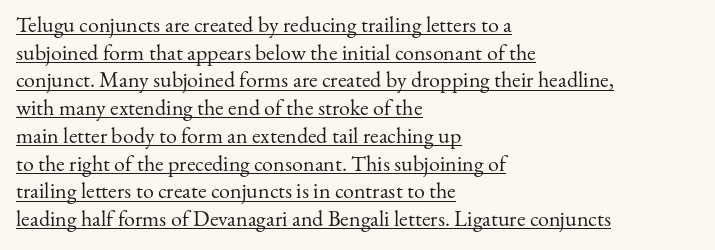
Notice how the passage keeps a crisp vertical edge on the left only. Rendered with straight, roman letterforms. Students, observe the line beneath the letters — that is underlining. In terms of leading, this rendering sits right in the middle. Stroke mass is kept to a normal reading level or below.
